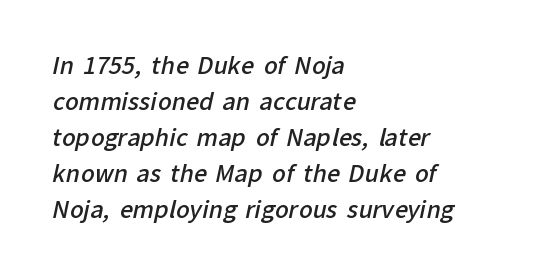
The baseline area is clear. The strokes are fattened partway — semibold, not bold. The designer left line spacing at the default. There is no visible air inserted between adjacent glyphs. Left-aligned paragraph, ragged on the right.
